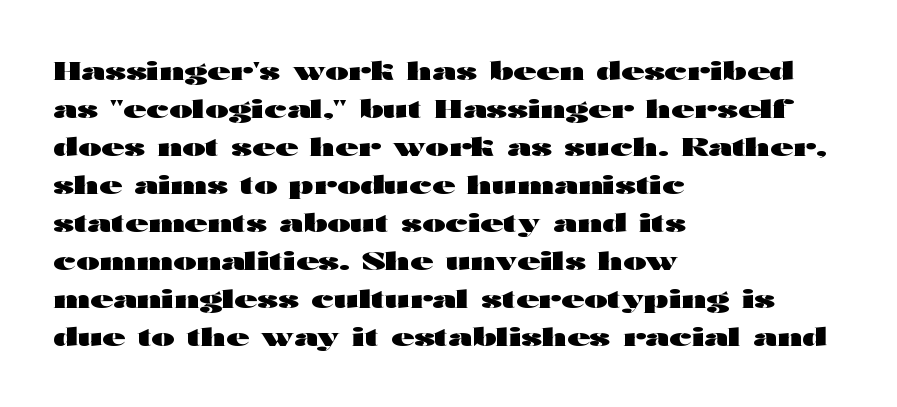
{"italic": "no", "bold": "yes", "underline": "no", "align": "left", "line_spacing": "normal", "line_spacing_ratio": 1.52, "letter_spacing": "normal", "letter_spacing_em": 0.0, "glyph_px": 25}
